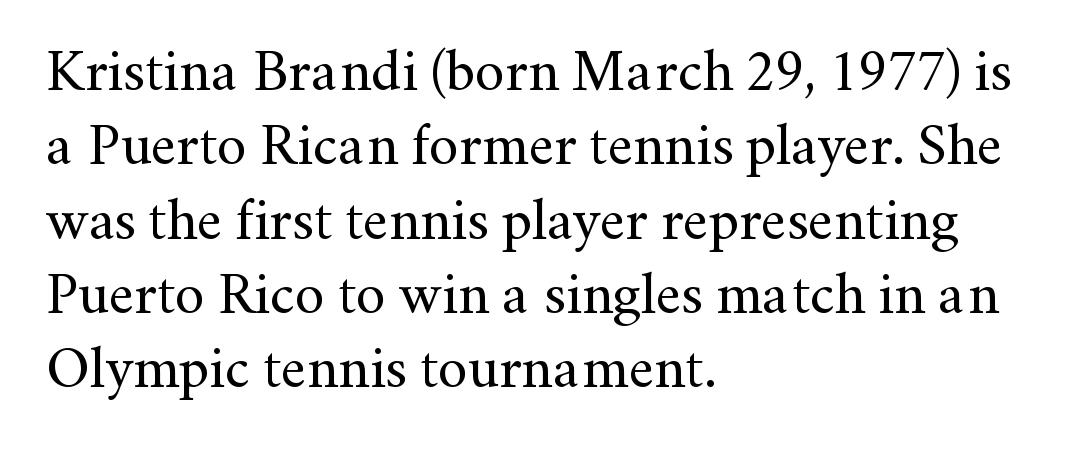
Notice how descenders clear the ascenders below comfortably — that's standard leading. No extra tracking has been applied to these lines. The weight tops out at a normal text grade. The type family on display is of the serif kind.
